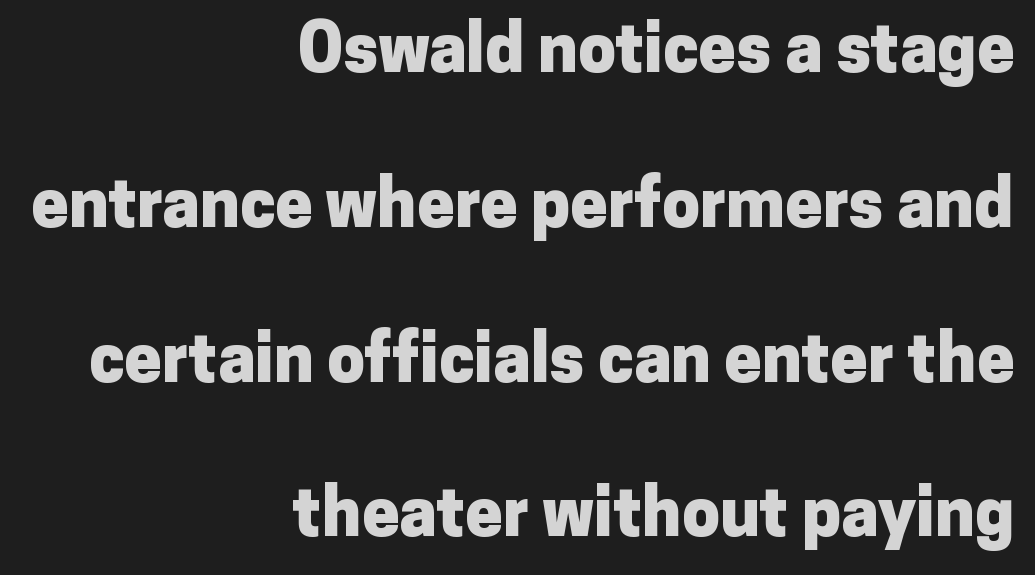
The image shows 67 px heavy sans-serif type, upright; set right-aligned, loose line spacing (2.31x), normal letter spacing, not underlined; low stroke contrast and a medium x-height.
